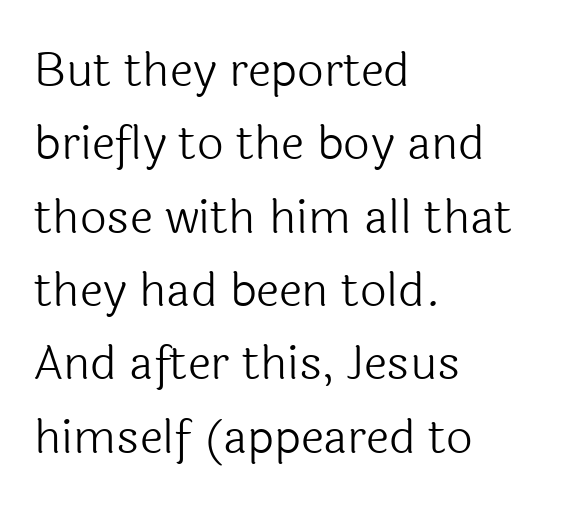
The image shows 47 px light sans-serif type, upright; set left-aligned, normal line spacing (1.56x), normal letter spacing, not underlined; a medium x-height.
